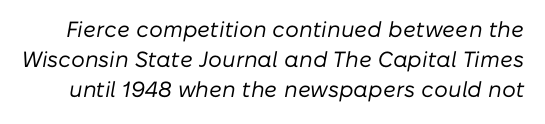
A typesetter would call this zero additional tracking. Quick note: underline off. The typesetting does not lean heavy: it is not bold. The lettering tilts uniformly, giving the passage an italic look.
